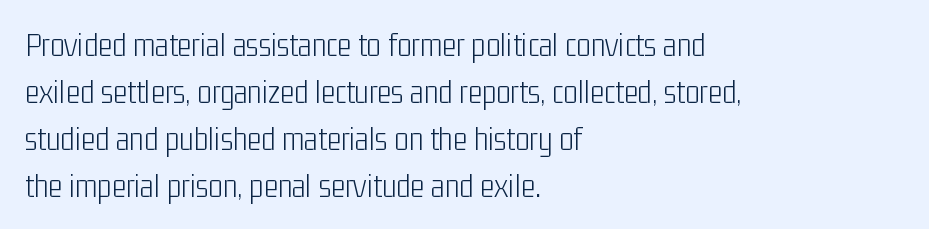
Note the varied advance widths — an 'i' is clearly narrower than an 'm'. Ascenders rise straight up at ninety degrees. Typeset ragged right — the left edge is the straight one. Plain, unruled lines of type. The rendering keeps characters at their native spacing. Font category for this specimen: sans-serif.
